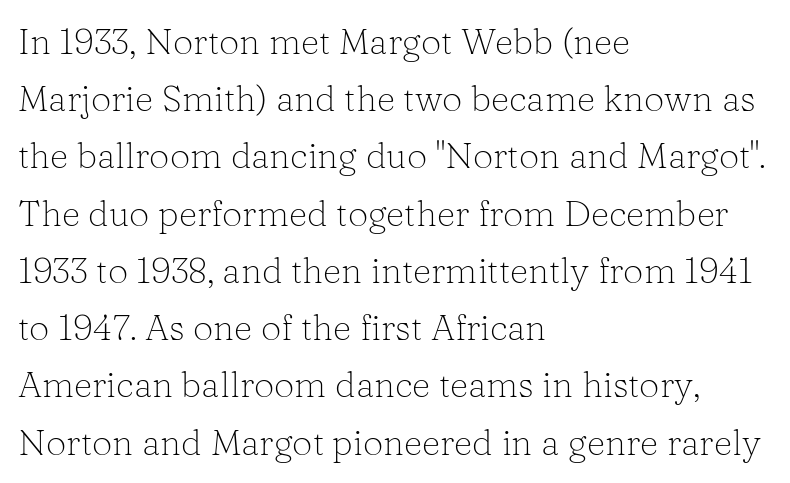
Is the letter spacing exaggerated? No — it looks like the ordinary default. Every row of glyphs begins at an identical x-position on the left. A typesetter would call this proportional, since set widths differ per character. Quick note: not italic, upright. Unmarked baselines from the first word to the last. Horizontal bands of white between lines are of average thickness.
